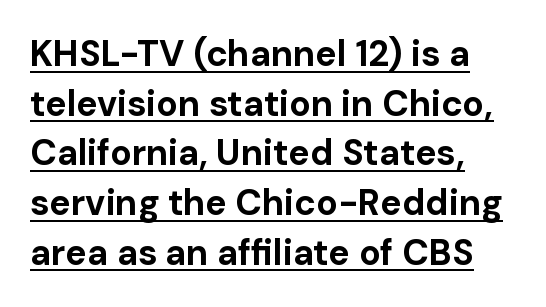
If you drew a ruler down the left edge, every line would touch it. These words are printed bold, with thick strokes throughout. It's the straight-up-and-down kind of type. Default kerning and tracking; the words read as compact shapes.
